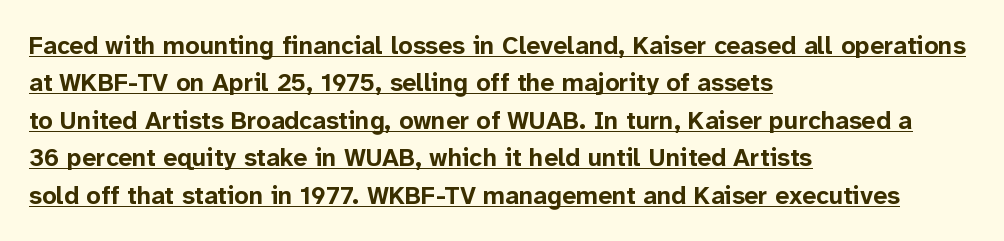
Q: Is the text bold? A: Yes.
Q: Is the text italic (slanted)? A: No, it is upright.
Q: Is the text underlined? A: Yes.
Q: How is the paragraph aligned? A: Left-aligned.
Q: Is the spacing between letters normal or unusually wide? A: Normal.
Q: Is the spacing between lines tight, normal or loose? A: Normal.
